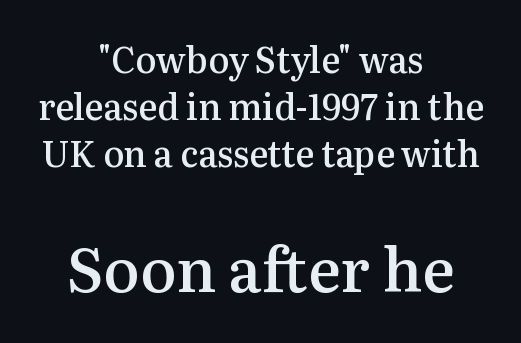
Quick note: underline off. Letter spacing: default. Caption: upper text group reduced, lower text group enlarged. The face used here is proportionally spaced, like ordinary book or web type. What kind of face is this? One with serifs.
